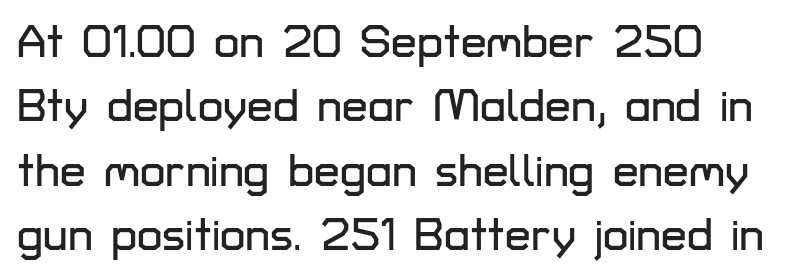
Q: Is the text italic (slanted)? A: No, it is upright.
Q: Is the typeface a serif or a sans-serif typeface? A: Sans-serif.
Q: Is the text underlined? A: No.
Q: Is the spacing between letters normal or unusually wide? A: Normal.
Q: Is the spacing between lines tight, normal or loose? A: Normal.
Q: Width (condensed, normal, or wide)? A: Normal.
Q: Stroke contrast? A: Low.
Q: x-height? A: Medium.
Q: Monospaced? A: No.
